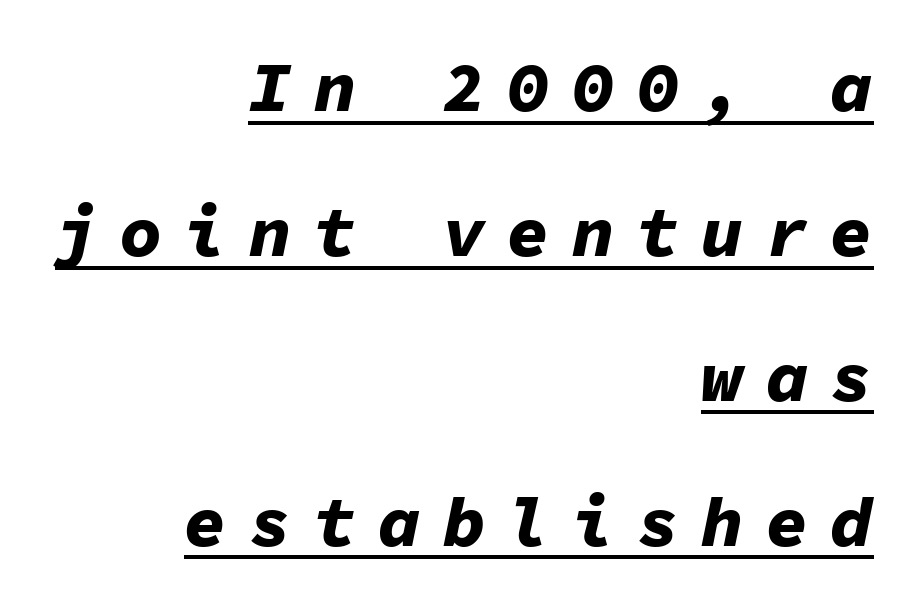
The image shows 71 px bold type, italic (leaning right), monospaced; set right-aligned, loose line spacing (2.04x), unusually wide letter spacing (+0.31 em), underlined; low stroke contrast and a medium x-height.
